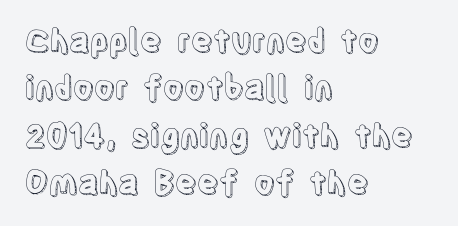
The image shows 32 px condensed type, upright; set left-aligned, normal line spacing (1.48x), normal letter spacing, not underlined; a large x-height.
